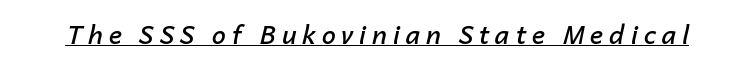
Students, this is semibold: more ink than regular, less than bold. The letters are spread apart with noticeably loose tracking. Observe the lean: these are italic letterforms. The specimen includes a rule beneath the text block's lines.
